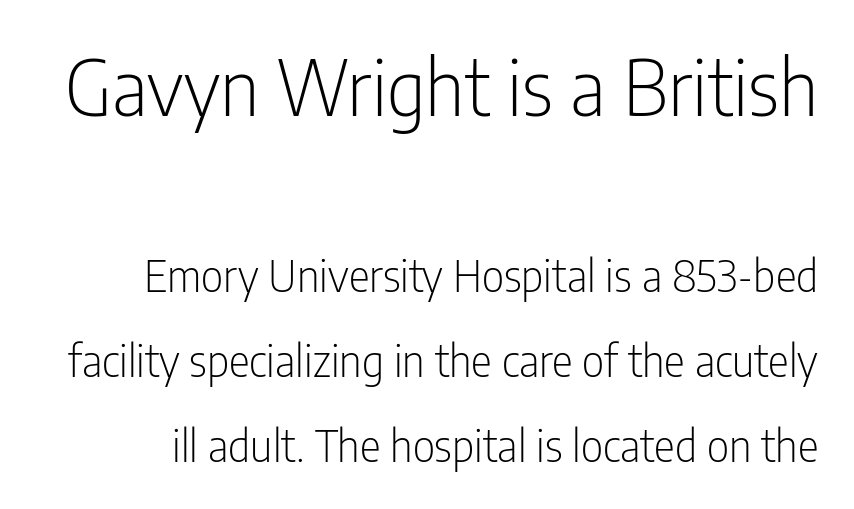
Whoever set this chose breathing room over compactness in the vertical rhythm. A typesetter would call this proportional, since set widths differ per character. The emphasis by scale lands on block number one, above. The type is set solid horizontally, with unmodified tracking.
